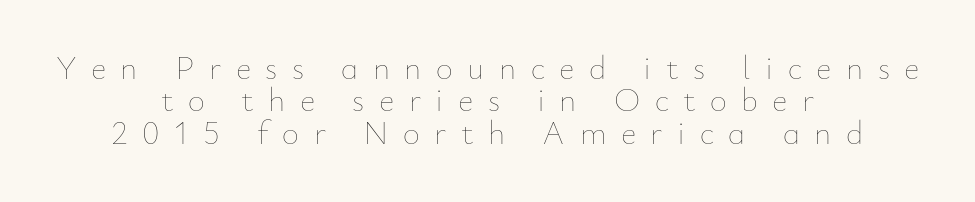
{"italic": "no", "bold": "no", "weight": "thin", "width": "normal", "stroke_contrast": "low", "x_height": "small", "monospaced": "no", "underline": "no", "align": "center", "line_spacing": "tight", "line_spacing_ratio": 0.98, "letter_spacing": "wide", "letter_spacing_em": 0.44, "glyph_px": 33}
